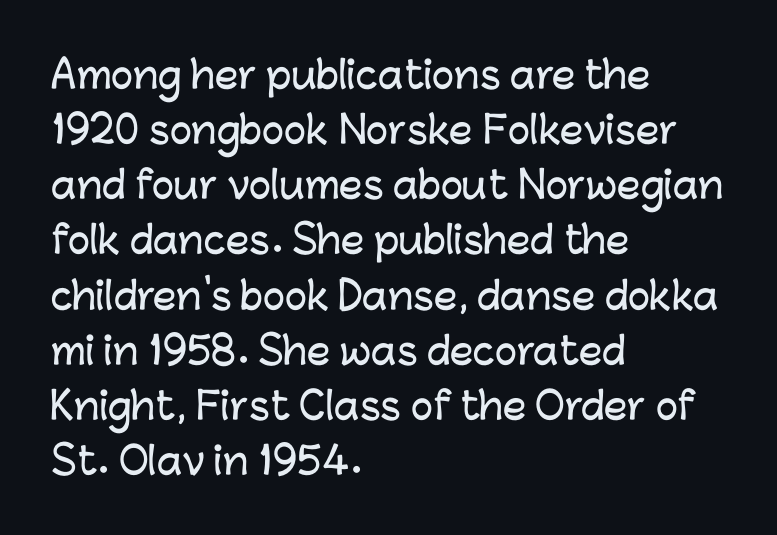
Q: Is the text italic (slanted)? A: No, it is upright.
Q: Is the typeface a serif or a sans-serif typeface? A: Sans-serif.
Q: Is the text underlined? A: No.
Q: How is the paragraph aligned? A: Left-aligned.
Q: Is the spacing between letters normal or unusually wide? A: Normal.
Q: Is the spacing between lines tight, normal or loose? A: Normal.
Q: Width (condensed, normal, or wide)? A: Normal.
Q: Stroke contrast? A: Low.
Q: x-height? A: Medium.
Q: Monospaced? A: No.
